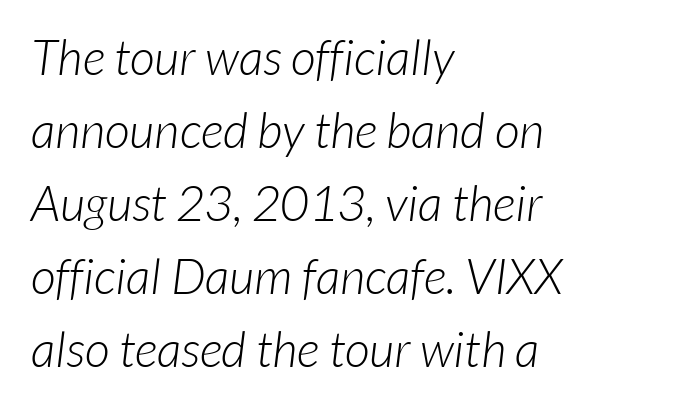
The image shows 49 px light sans-serif type; set left-aligned, normal line spacing (1.49x), normal letter spacing, not underlined; low stroke contrast and a medium x-height.
